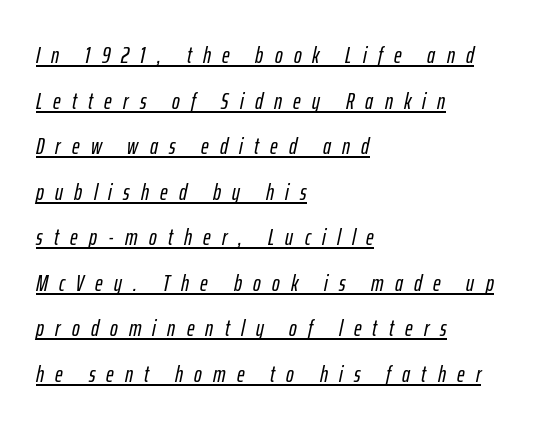
{"italic": "yes", "lean": "right", "slant_degrees": 12, "underline": "yes", "align": "left", "line_spacing": "loose", "line_spacing_ratio": 1.98, "letter_spacing": "wide", "letter_spacing_em": 0.49, "glyph_px": 23}
